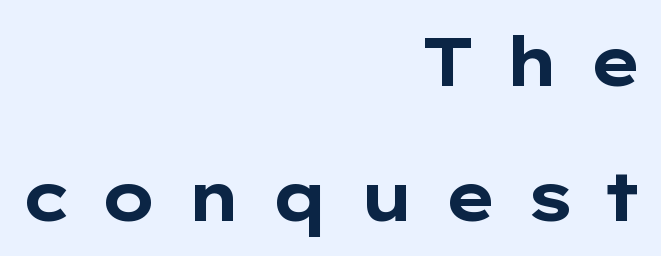
The image shows 68 px bold, wide sans-serif type, upright; set right-aligned, loose line spacing (1.98x), unusually wide letter spacing (+0.42 em), not underlined; low stroke contrast and a medium x-height.
